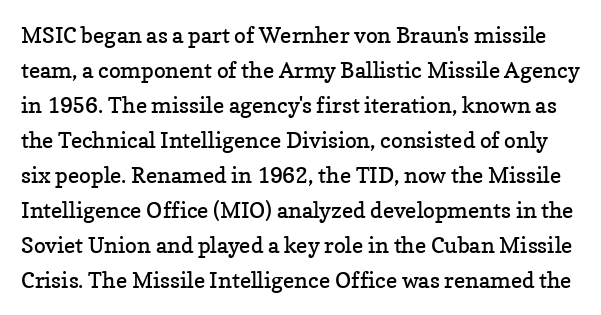
{"italic": "no", "bold": "no", "underline": "no", "line_spacing": "normal", "line_spacing_ratio": 1.59, "letter_spacing": "normal", "letter_spacing_em": 0.0, "glyph_px": 22}
